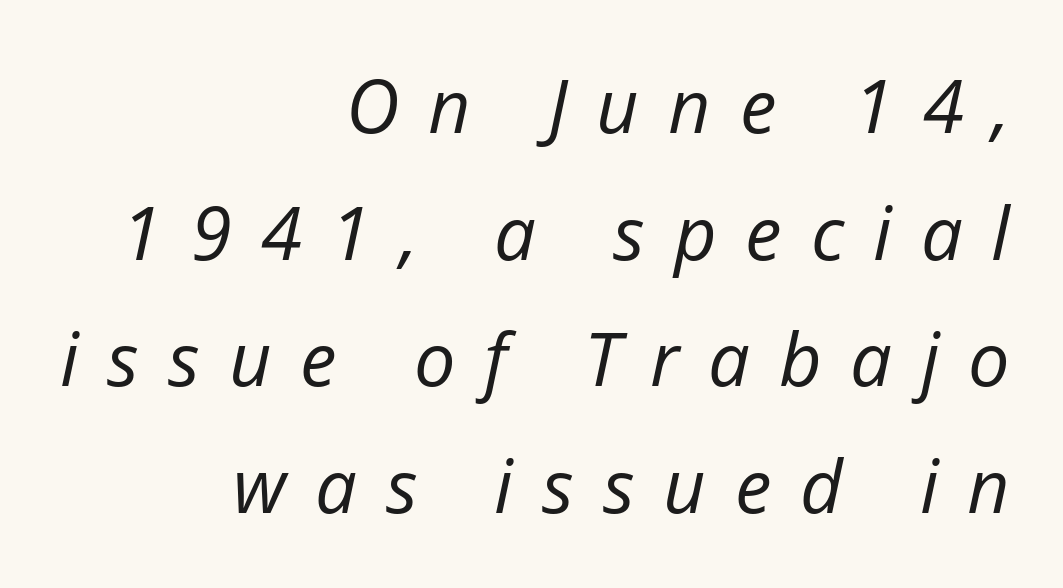
Q: Is the text bold? A: No.
Q: Is the text italic (slanted)? A: Yes, it leans right by about 12 degrees.
Q: Is the text underlined? A: No.
Q: How is the paragraph aligned? A: Right-aligned.
Q: Is the spacing between letters normal or unusually wide? A: Unusually wide.
Q: Width (condensed, normal, or wide)? A: Normal.
Q: Stroke contrast? A: Low.
Q: x-height? A: Medium.
Q: Monospaced? A: No.
